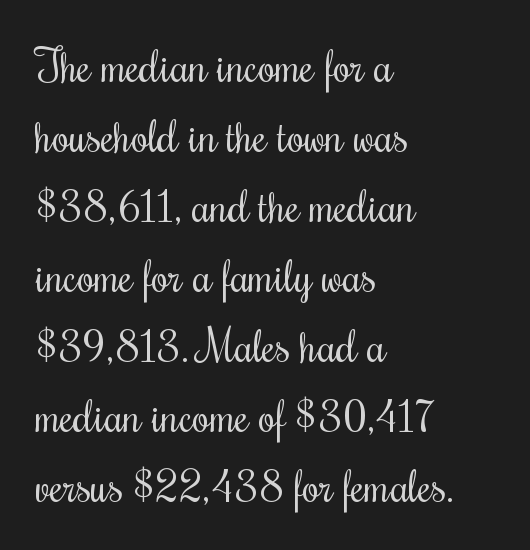
The font sits on the lighter half of the weight spectrum, regular included. This rendering features lettering with no underline. This rendering leaves character spacing at its baseline value. In CSS terms this would be text-align: left. Vertically, the passage feels balanced, rows spaced as you'd expect.
